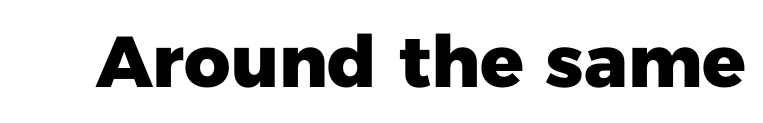
{"serif": "no", "italic": "no", "bold": "yes", "weight": "heavy", "width": "normal", "stroke_contrast": "low", "x_height": "medium", "monospaced": "no", "underline": "no", "letter_spacing": "normal", "letter_spacing_em": 0.0, "glyph_px": 72}
